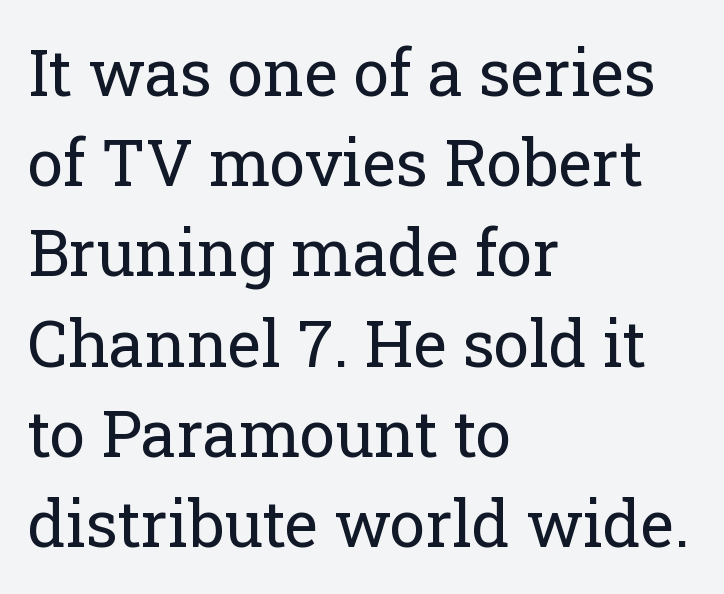
Examine the stroke ends and you'll spot serifs. The specimen omits any rule beneath the text block's lines. The tracking reads as untouched default to a designer's eye. Proportional: the letters do not fall into vertical columns.
